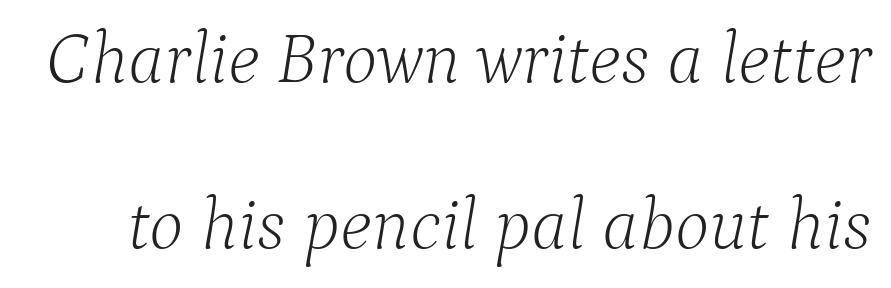
Q: Is the text bold? A: No.
Q: Is the text italic (slanted)? A: Yes, it leans right by about 9 degrees.
Q: Is the typeface a serif or a sans-serif typeface? A: Serif.
Q: Is the text underlined? A: No.
Q: Is the spacing between letters normal or unusually wide? A: Normal.
Q: Is the spacing between lines tight, normal or loose? A: Loose.
Q: Width (condensed, normal, or wide)? A: Normal.
Q: Stroke contrast? A: Low.
Q: x-height? A: Medium.
Q: Monospaced? A: No.
